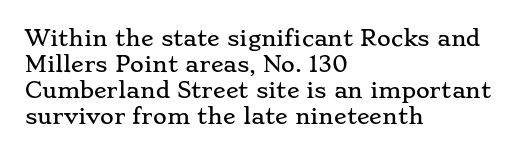
{"italic": "no", "underline": "no", "align": "left", "line_spacing_ratio": 1.24, "letter_spacing": "normal", "letter_spacing_em": 0.0, "glyph_px": 21}
